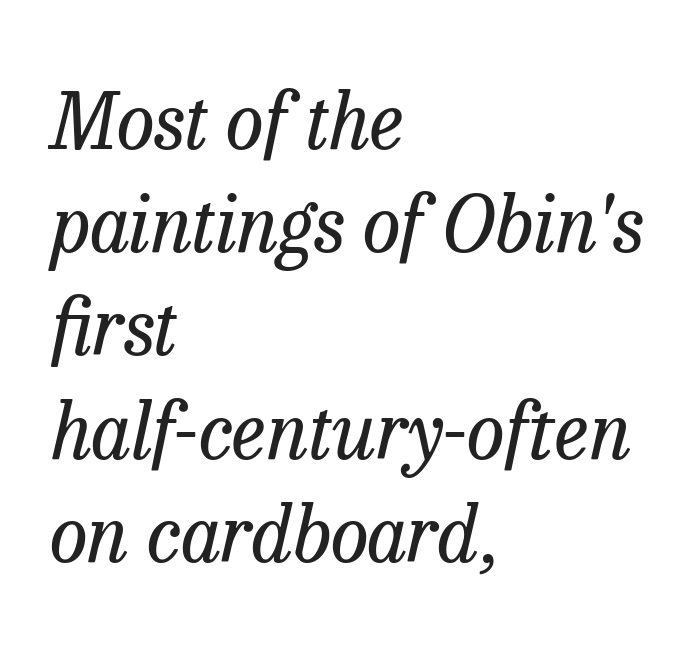
Q: Is the text bold? A: No.
Q: Is the text italic (slanted)? A: Yes, it leans right by about 13 degrees.
Q: Is the typeface a serif or a sans-serif typeface? A: Serif.
Q: Is the text underlined? A: No.
Q: How is the paragraph aligned? A: Left-aligned.
Q: Is the spacing between letters normal or unusually wide? A: Normal.
Q: Is the spacing between lines tight, normal or loose? A: Normal.
Q: Width (condensed, normal, or wide)? A: Normal.
Q: Stroke contrast? A: Low.
Q: x-height? A: Medium.
Q: Monospaced? A: No.
